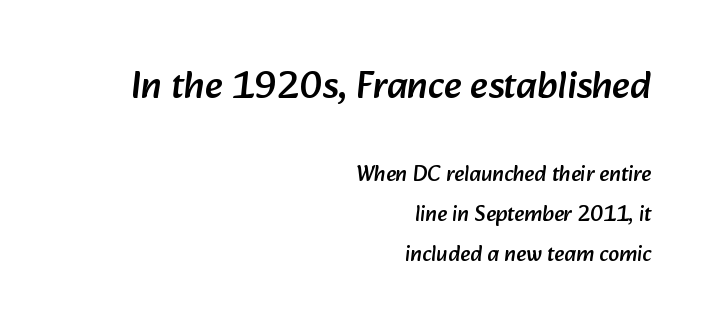
Words appear dense and cohesive because spacing is normal. Bigger letters appear in the top chunk; the bottom chunk is reduced. Words float on clear page, feet unadorned. You can tell from the bare stems that sans-serif type was used. The rag falls on the left side of this text block.
